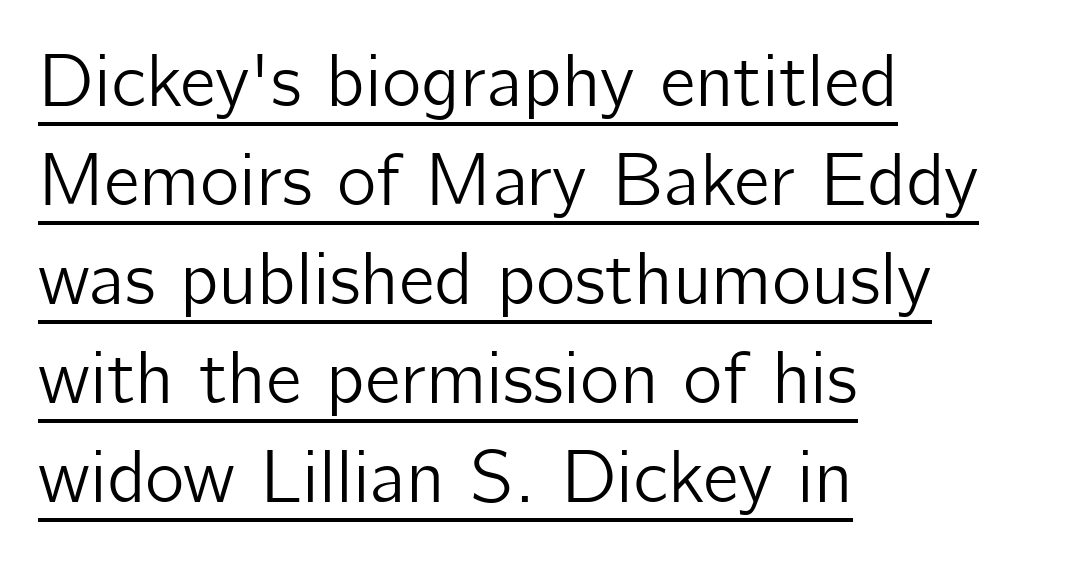
{"serif": "no", "italic": "no", "width": "normal", "stroke_contrast": "low", "x_height": "medium", "monospaced": "no", "underline": "yes", "align": "left", "line_spacing": "normal", "line_spacing_ratio": 1.32, "letter_spacing": "normal", "letter_spacing_em": 0.0, "glyph_px": 75}
